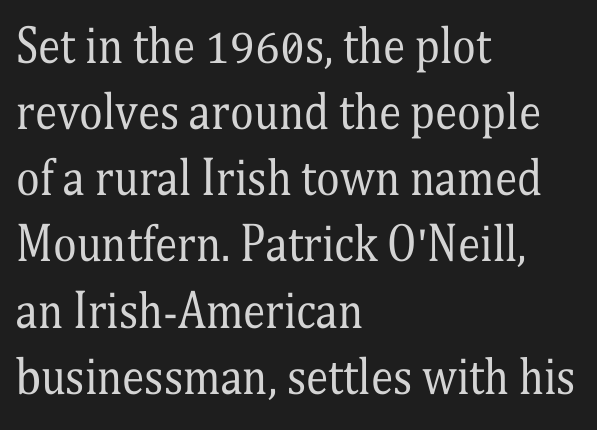
Q: Is the text bold? A: No.
Q: Is the text italic (slanted)? A: No, it is upright.
Q: Is the typeface a serif or a sans-serif typeface? A: Serif.
Q: Is the text underlined? A: No.
Q: How is the paragraph aligned? A: Left-aligned.
Q: Is the spacing between letters normal or unusually wide? A: Normal.
Q: Is the spacing between lines tight, normal or loose? A: Normal.
Q: Width (condensed, normal, or wide)? A: Condensed.
Q: Stroke contrast? A: Medium.
Q: x-height? A: Medium.
Q: Monospaced? A: No.
